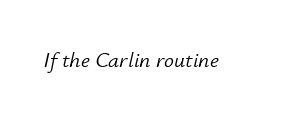
Compared with typical body copy, the letter spacing here is the same. Style check: oblique. Stems here are at most as thick as an everyday book face. Bare-footed words on every line.
